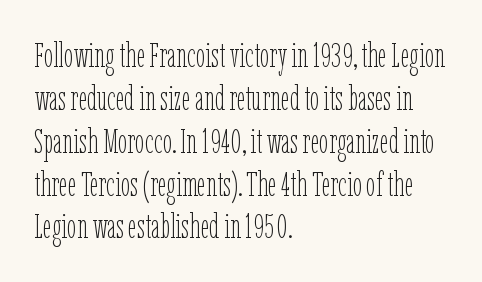
The image shows 34 px thin, condensed type, upright; set left-aligned, normal line spacing (1.26x), normal letter spacing, not underlined; low stroke contrast and a medium x-height.
